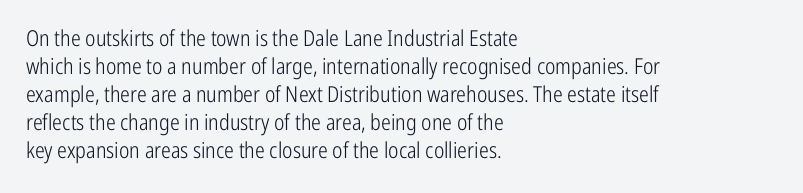
Q: Is the text bold? A: No.
Q: Is the text italic (slanted)? A: No, it is upright.
Q: Is the text underlined? A: No.
Q: How is the paragraph aligned? A: Left-aligned.
Q: Is the spacing between letters normal or unusually wide? A: Normal.
Q: Is the spacing between lines tight, normal or loose? A: Normal.
